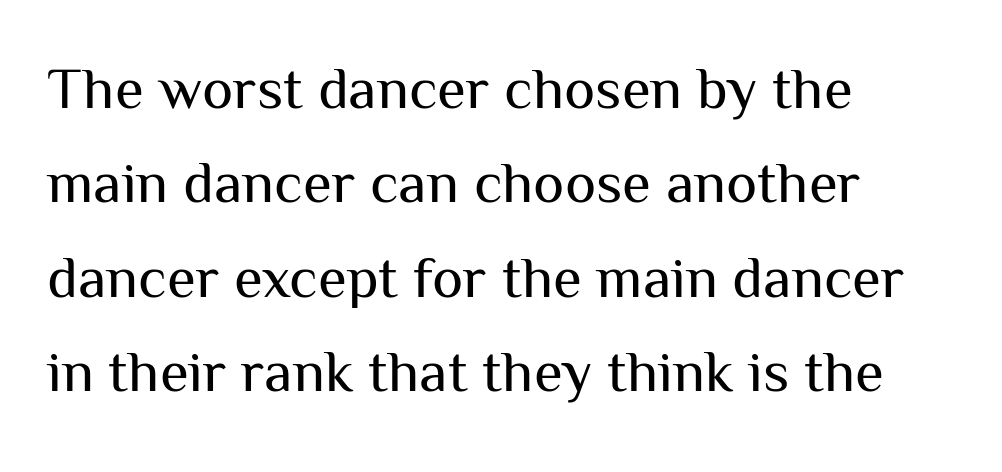
Q: Is the text bold? A: No.
Q: Is the text italic (slanted)? A: No, it is upright.
Q: Is the typeface a serif or a sans-serif typeface? A: Sans-serif.
Q: Is the text underlined? A: No.
Q: How is the paragraph aligned? A: Left-aligned.
Q: Is the spacing between letters normal or unusually wide? A: Normal.
Q: Is the spacing between lines tight, normal or loose? A: Normal.
Q: Width (condensed, normal, or wide)? A: Normal.
Q: Stroke contrast? A: Medium.
Q: x-height? A: Medium.
Q: Monospaced? A: No.
